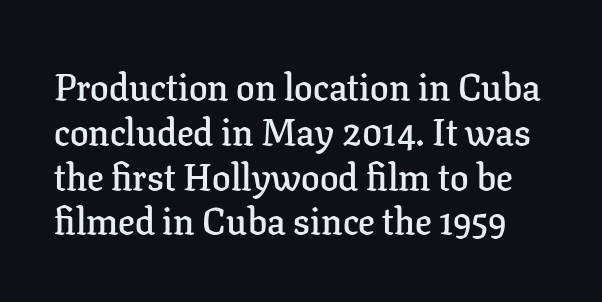
The image shows 37 px semibold serif type, upright; set line spacing 1.21x, normal letter spacing, not underlined; low stroke contrast and a medium x-height.
